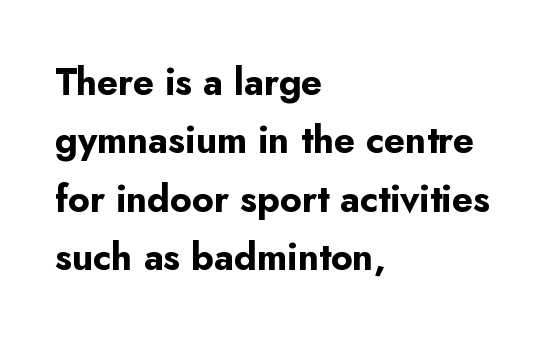
{"serif": "no", "italic": "no", "bold": "yes", "weight": "bold", "width": "normal", "stroke_contrast": "low", "x_height": "small", "monospaced": "no", "underline": "no", "align": "left", "line_spacing": "normal", "line_spacing_ratio": 1.58, "letter_spacing": "normal", "letter_spacing_em": 0.0, "glyph_px": 37}
